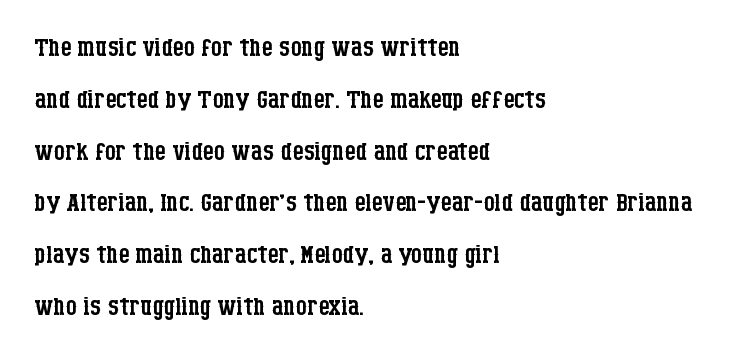
Q: Is the text bold? A: No.
Q: Is the text italic (slanted)? A: No, it is upright.
Q: Is the typeface a serif or a sans-serif typeface? A: Serif.
Q: Is the text underlined? A: No.
Q: How is the paragraph aligned? A: Left-aligned.
Q: Is the spacing between letters normal or unusually wide? A: Normal.
Q: Is the spacing between lines tight, normal or loose? A: Normal.
Q: Width (condensed, normal, or wide)? A: Condensed.
Q: Stroke contrast? A: Low.
Q: x-height? A: Large.
Q: Monospaced? A: No.
